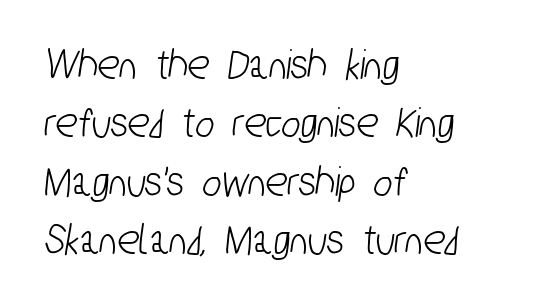
The image shows 45 px condensed sans-serif type; set left-aligned, normal line spacing (1.3x), normal letter spacing, not underlined; low stroke contrast and a medium x-height.
